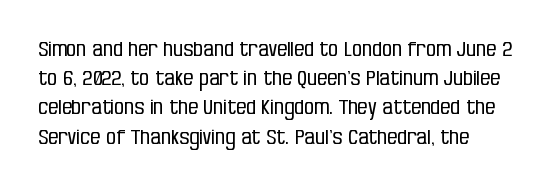
Students, observe: this is what conventionally led text looks like. This sample uses an upright cut, with every glyph sitting square on the baseline. These lines keep a tight, regular rhythm from letter to letter. A bare baseline throughout the passage. Compared with a typical body face, this is equally light or lighter still.
